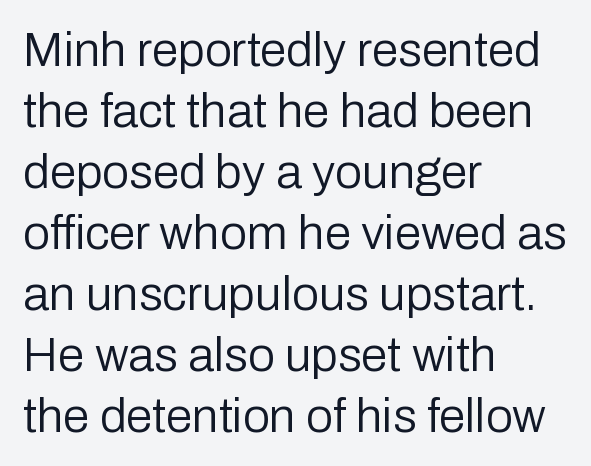
Each letter keeps its own natural width here, so spacing adapts to shape. Rendered with straight, roman letterforms. A normal amount of white space separates one row of letters from the next. Left-aligned paragraph, ragged on the right. Students, note that the glyphs here touch the page at normal intervals.
